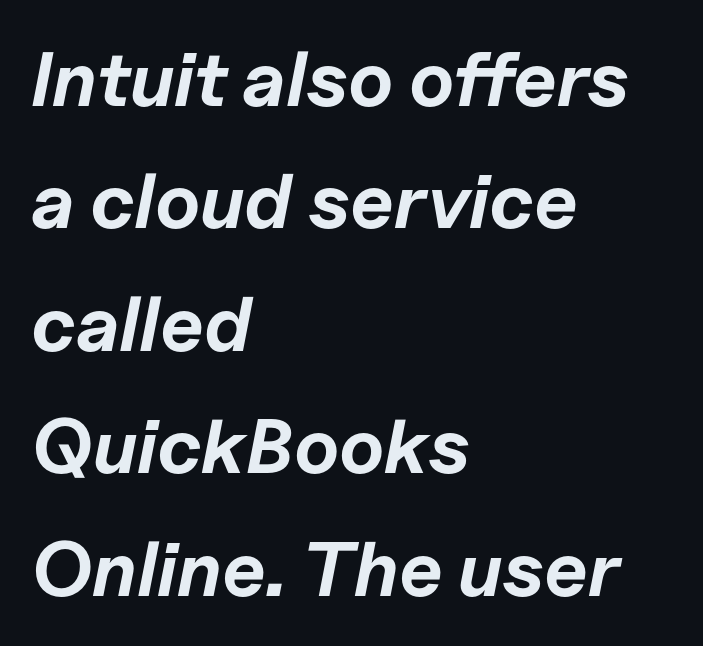
The image shows 77 px bold type, italic (leaning right); set left-aligned, normal line spacing (1.59x), normal letter spacing, not underlined; low stroke contrast and a medium x-height.
